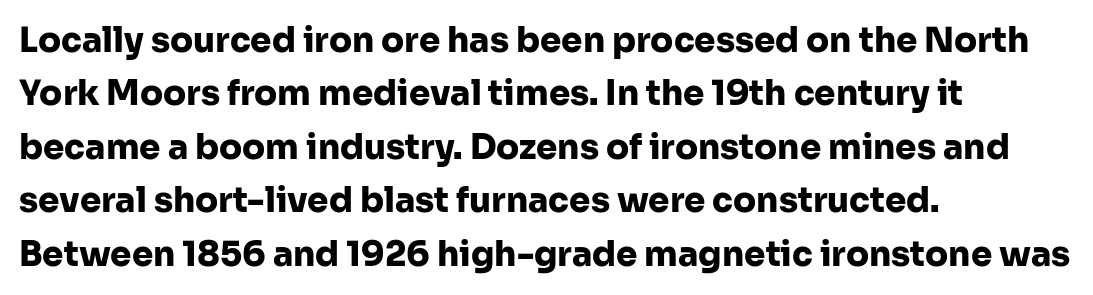
The image shows 34 px heavy sans-serif type, upright; set left-aligned, normal line spacing (1.57x), normal letter spacing, not underlined; low stroke contrast and a medium x-height.
